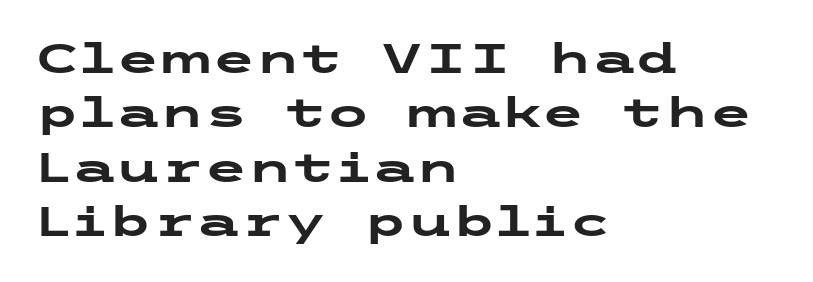
Q: Is the text bold? A: Yes.
Q: Is the text italic (slanted)? A: No, it is upright.
Q: Is the typeface a serif or a sans-serif typeface? A: Sans-serif.
Q: Is the text underlined? A: No.
Q: How is the paragraph aligned? A: Left-aligned.
Q: Is the spacing between letters normal or unusually wide? A: Normal.
Q: Is the spacing between lines tight, normal or loose? A: Normal.
Q: Width (condensed, normal, or wide)? A: Wide.
Q: Stroke contrast? A: Low.
Q: x-height? A: Medium.
